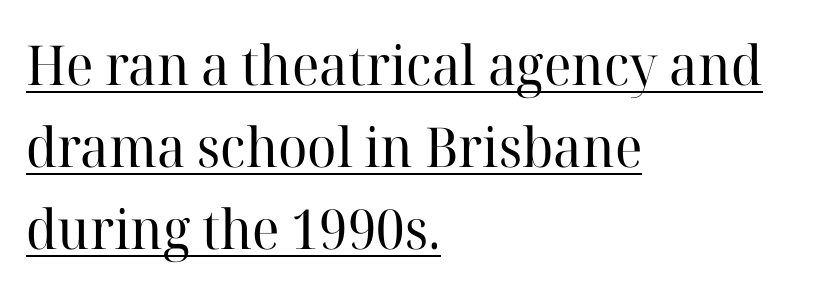
{"serif": "yes", "italic": "no", "bold": "no", "weight": "regular", "width": "normal", "stroke_contrast": "high", "x_height": "medium", "monospaced": "no", "underline": "yes", "align": "left", "line_spacing": "normal", "line_spacing_ratio": 1.49, "letter_spacing": "normal", "letter_spacing_em": 0.0, "glyph_px": 55}
